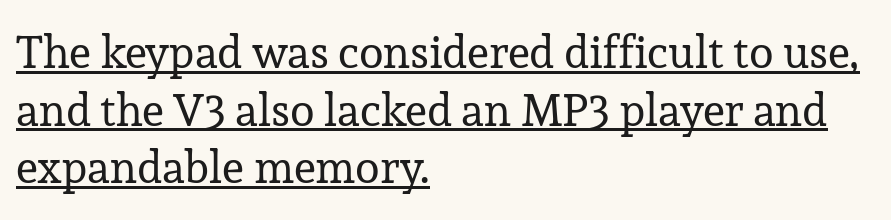
You can tell it's not italic because the verticals are truly vertical. Horizontal alignment here is leftward, the default for most running prose. Is this a heavy cut? Hardly; it is regular or lighter. The characters display serif detailing at their extremities. The passage shown is typed in a proportional face where columns would drift.
